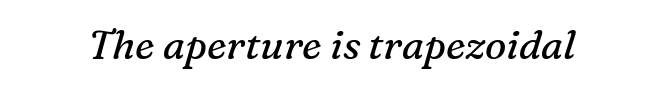
Q: Is the text bold? A: No.
Q: Is the text italic (slanted)? A: Yes, it leans right by about 16 degrees.
Q: Is the typeface a serif or a sans-serif typeface? A: Serif.
Q: Is the text underlined? A: No.
Q: Is the spacing between letters normal or unusually wide? A: Normal.
Q: Width (condensed, normal, or wide)? A: Normal.
Q: Stroke contrast? A: Medium.
Q: x-height? A: Medium.
Q: Monospaced? A: No.
